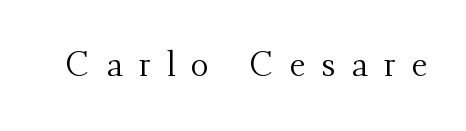
The image shows 34 px regular-weight serif type, upright; set unusually wide letter spacing (+0.46 em), not underlined; medium stroke contrast and a small x-height.
